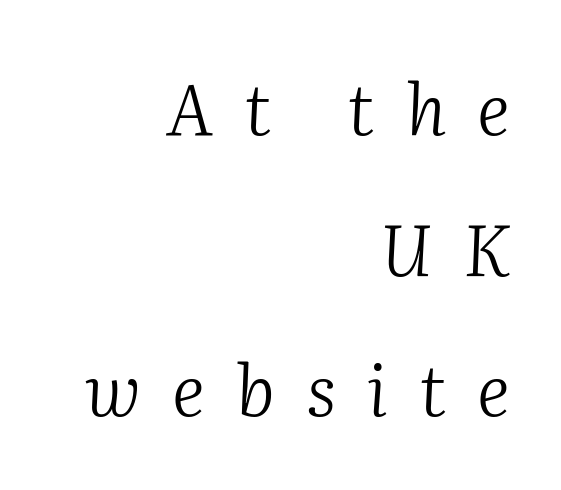
Q: Is the text bold? A: No.
Q: Is the text italic (slanted)? A: Yes, it leans right by about 2 degrees.
Q: Is the typeface a serif or a sans-serif typeface? A: Serif.
Q: Is the text underlined? A: No.
Q: How is the paragraph aligned? A: Right-aligned.
Q: Is the spacing between letters normal or unusually wide? A: Unusually wide.
Q: Is the spacing between lines tight, normal or loose? A: Loose.
Q: Width (condensed, normal, or wide)? A: Normal.
Q: Stroke contrast? A: Medium.
Q: x-height? A: Medium.
Q: Monospaced? A: No.
